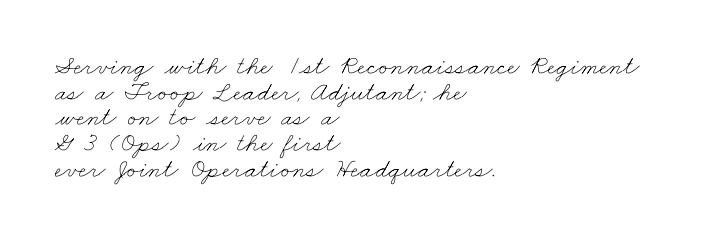
The image shows 27 px text type; set left-aligned, tight line spacing (0.95x), normal letter spacing, not underlined.
